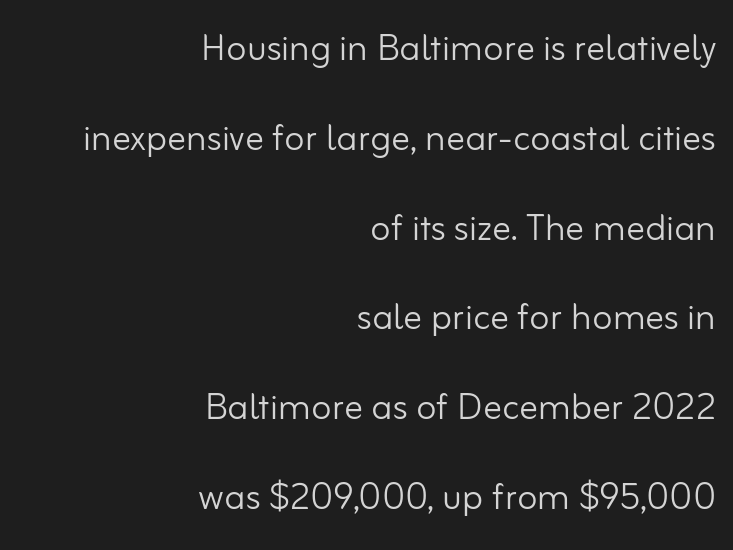
Honestly, there is no underline to notice here at all. Each letter keeps its own natural width here, so spacing adapts to shape. Ascenders rise straight up at ninety degrees. The paragraph shown leans on its right margin. A great deal of white space separates one row of letters from the next.
